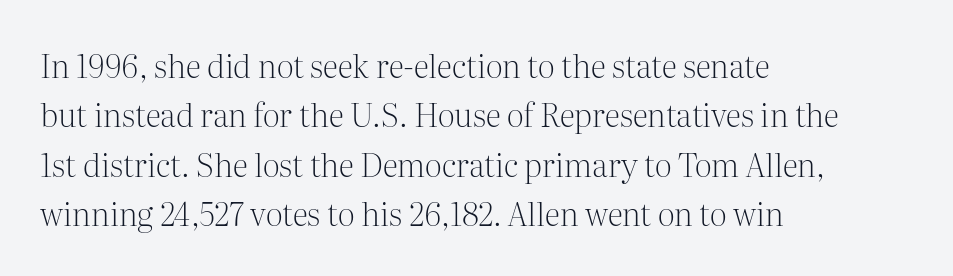
The image shows 32 px light serif type, upright; set left-aligned, normal line spacing (1.54x), normal letter spacing, not underlined; medium stroke contrast and a medium x-height.
